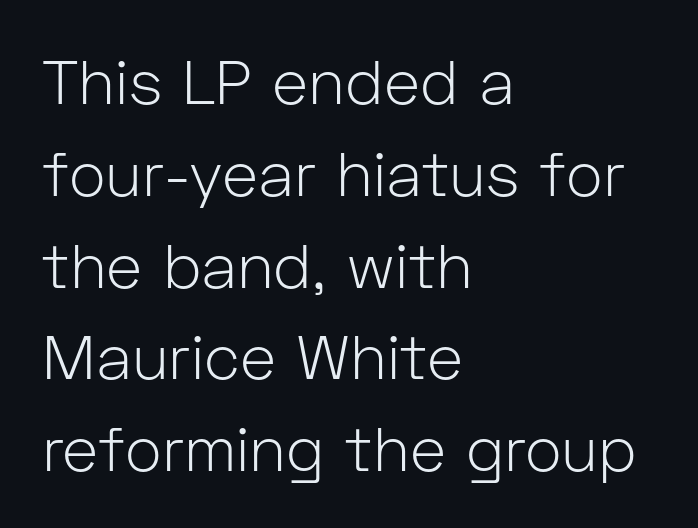
Q: Is the text bold? A: No.
Q: Is the text italic (slanted)? A: No, it is upright.
Q: Is the typeface a serif or a sans-serif typeface? A: Sans-serif.
Q: Is the text underlined? A: No.
Q: How is the paragraph aligned? A: Left-aligned.
Q: Is the spacing between letters normal or unusually wide? A: Normal.
Q: Is the spacing between lines tight, normal or loose? A: Normal.
Q: Width (condensed, normal, or wide)? A: Normal.
Q: Stroke contrast? A: Low.
Q: x-height? A: Medium.
Q: Monospaced? A: No.
